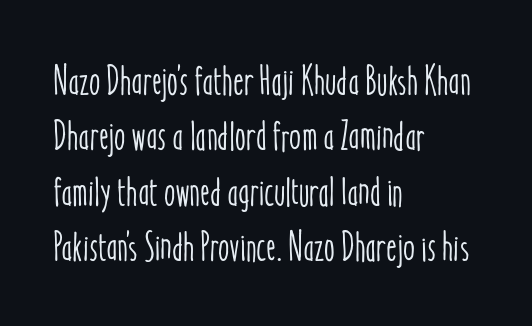
Q: Is the text italic (slanted)? A: No, it is upright.
Q: Is the text underlined? A: No.
Q: How is the paragraph aligned? A: Left-aligned.
Q: Is the spacing between letters normal or unusually wide? A: Normal.
Q: Is the spacing between lines tight, normal or loose? A: Normal.
Q: Width (condensed, normal, or wide)? A: Condensed.
Q: Stroke contrast? A: Low.
Q: x-height? A: Medium.
Q: Monospaced? A: No.
